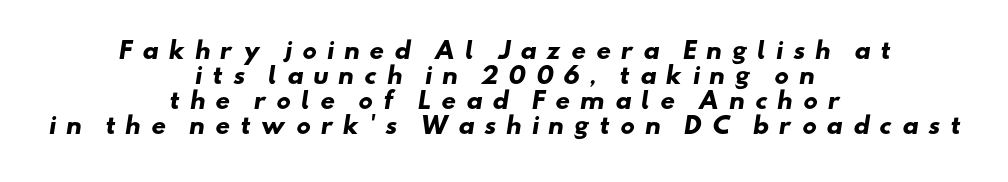
{"bold": "yes", "underline": "no", "align": "center", "line_spacing": "tight", "line_spacing_ratio": 1.09, "letter_spacing": "wide", "letter_spacing_em": 0.41, "glyph_px": 23}
